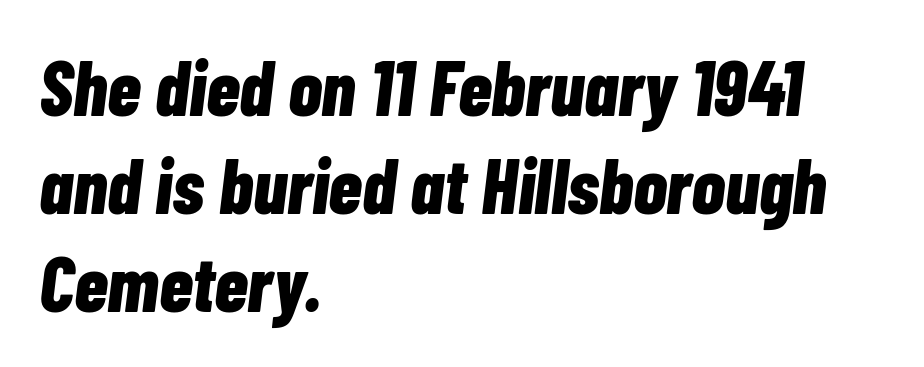
The image shows 77 px bold, condensed type, italic (leaning right); set left-aligned, normal line spacing (1.27x), normal letter spacing, not underlined; low stroke contrast and a medium x-height.
